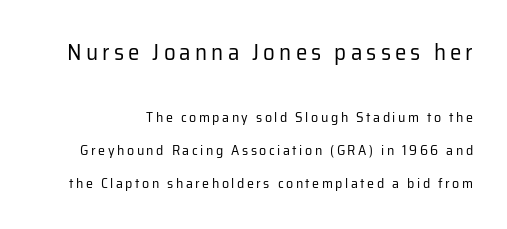
{"italic": "no", "bold": "no", "underline": "no", "line_spacing": "loose", "line_spacing_ratio": 2.35, "larger_block": "first", "size_ratio": 1.64, "glyph_px": 23}
